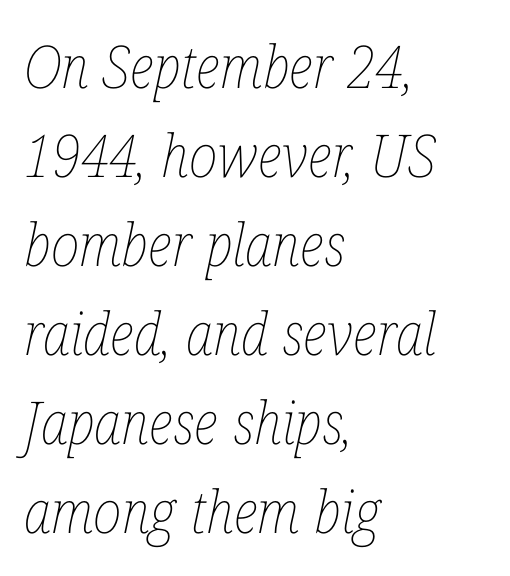
{"italic": "yes", "lean": "right", "slant_degrees": 12, "bold": "no", "weight": "thin", "width": "condensed", "stroke_contrast": "low", "x_height": "medium", "monospaced": "no", "underline": "no", "align": "left", "line_spacing": "normal", "line_spacing_ratio": 1.51, "letter_spacing": "normal", "letter_spacing_em": 0.0, "glyph_px": 59}
